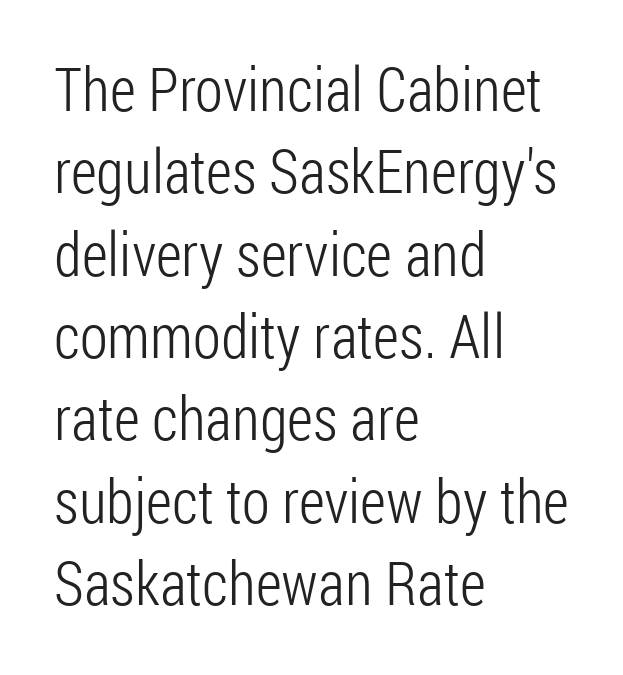
Q: Is the text bold? A: No.
Q: Is the text italic (slanted)? A: No, it is upright.
Q: Is the typeface a serif or a sans-serif typeface? A: Sans-serif.
Q: Is the text underlined? A: No.
Q: How is the paragraph aligned? A: Left-aligned.
Q: Is the spacing between letters normal or unusually wide? A: Normal.
Q: Is the spacing between lines tight, normal or loose? A: Normal.
Q: Width (condensed, normal, or wide)? A: Condensed.
Q: Stroke contrast? A: Low.
Q: x-height? A: Medium.
Q: Monospaced? A: No.
